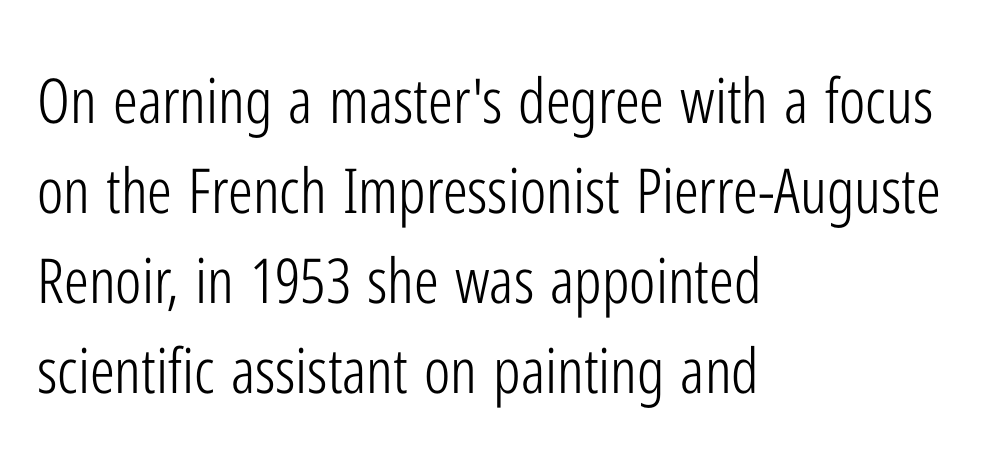
{"serif": "no", "italic": "no", "bold": "no", "weight": "light", "width": "condensed", "stroke_contrast": "low", "x_height": "medium", "monospaced": "no", "underline": "no", "align": "left", "line_spacing": "normal", "line_spacing_ratio": 1.45, "letter_spacing": "normal", "letter_spacing_em": 0.0, "glyph_px": 62}
